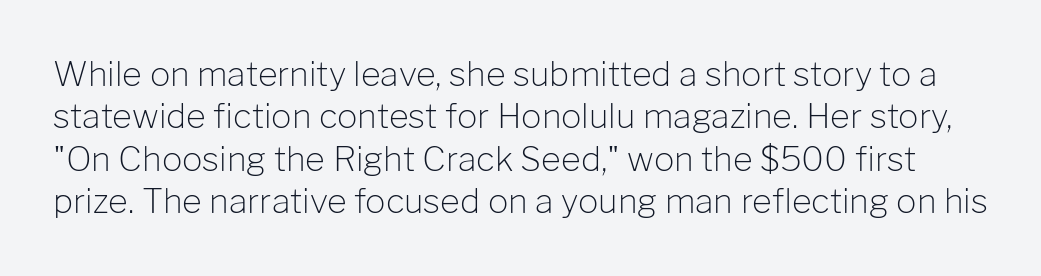
The image shows 34 px light sans-serif type, upright; set normal line spacing (1.25x), normal letter spacing, not underlined; low stroke contrast and a medium x-height.
